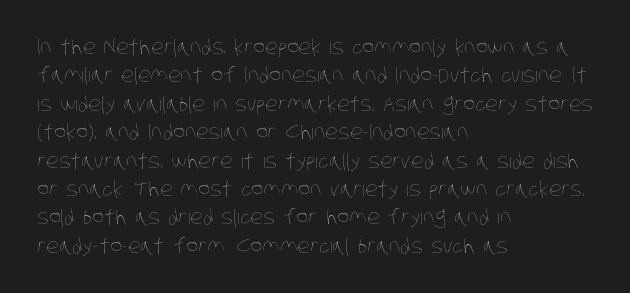
{"bold": "no", "underline": "no", "align": "left", "line_spacing": "normal", "line_spacing_ratio": 1.42, "letter_spacing": "normal", "letter_spacing_em": 0.0, "glyph_px": 20}
